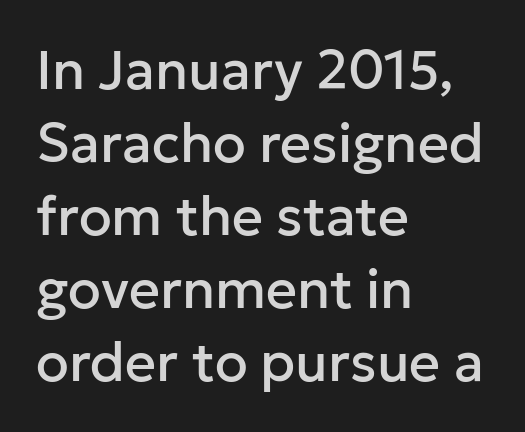
{"serif": "no", "italic": "no", "width": "normal", "stroke_contrast": "low", "x_height": "medium", "monospaced": "no", "underline": "no", "align": "left", "line_spacing": "normal", "line_spacing_ratio": 1.35, "letter_spacing": "normal", "letter_spacing_em": 0.0, "glyph_px": 54}
